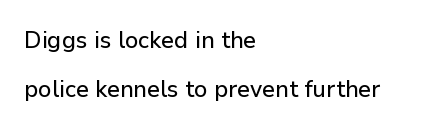
The image shows 23 px text type, upright; set left-aligned, loose line spacing (2.11x), normal letter spacing, not underlined.
